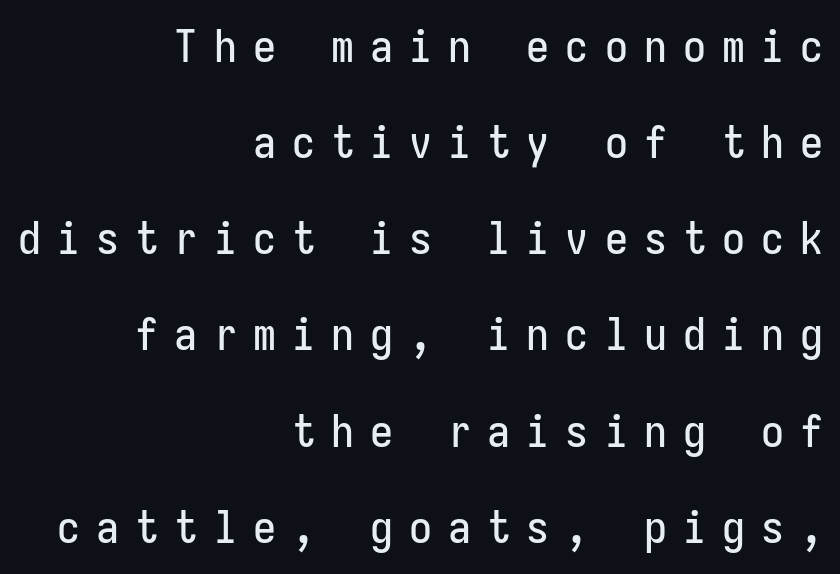
The image shows 46 px condensed sans-serif type, upright; set right-aligned, loose line spacing (2.09x), unusually wide letter spacing (+0.35 em), not underlined; low stroke contrast and a medium x-height.
